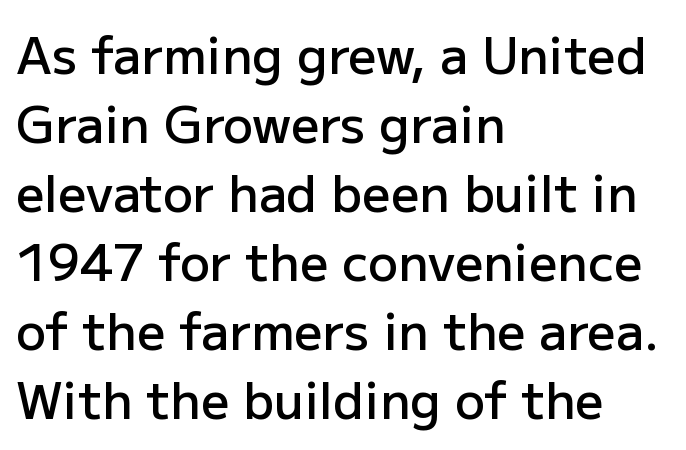
{"serif": "no", "italic": "no", "bold": "semi", "weight": "semibold", "width": "normal", "stroke_contrast": "low", "x_height": "medium", "monospaced": "no", "underline": "no", "align": "left", "line_spacing": "normal", "line_spacing_ratio": 1.38, "letter_spacing": "normal", "letter_spacing_em": 0.0, "glyph_px": 50}
